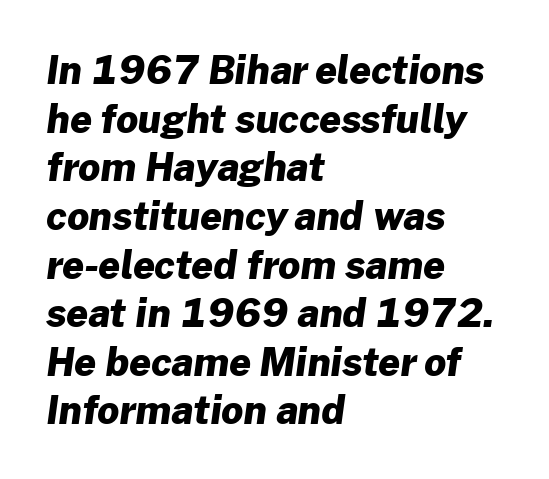
Q: Is the text bold? A: Yes.
Q: Is the typeface a serif or a sans-serif typeface? A: Sans-serif.
Q: Is the text underlined? A: No.
Q: How is the paragraph aligned? A: Left-aligned.
Q: Is the spacing between letters normal or unusually wide? A: Normal.
Q: Is the spacing between lines tight, normal or loose? A: Normal.
Q: Width (condensed, normal, or wide)? A: Normal.
Q: Stroke contrast? A: Low.
Q: x-height? A: Medium.
Q: Monospaced? A: No.
